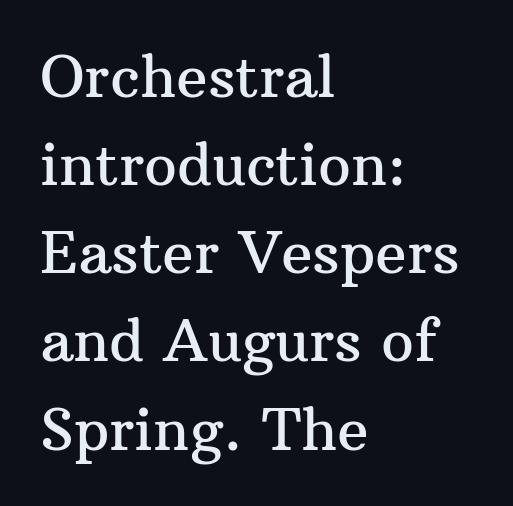
{"serif": "yes", "italic": "no", "width": "normal", "stroke_contrast": "medium", "x_height": "medium", "monospaced": "no", "underline": "no", "align": "left", "line_spacing": "normal", "line_spacing_ratio": 1.52, "letter_spacing": "normal", "letter_spacing_em": 0.0, "glyph_px": 58}
